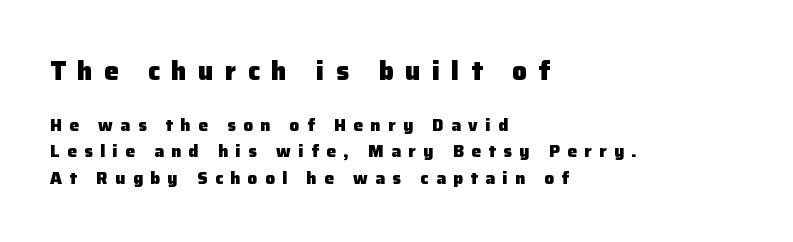
The rendering anchors every line to the left-hand side. Leading: standard. The zone under the glyphs is completely vacant. The passage shown is emphatically bold. Does the lettering tilt? It doesn't — this is upright.
